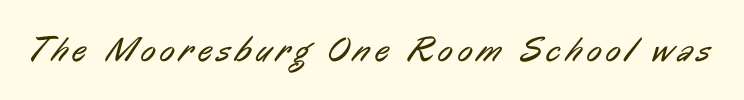
Stem width sits at or under what a default text font uses. Here the designer chose a conventional face with non-uniform glyph widths. Quick note: underline off. Classification — sans serif.
